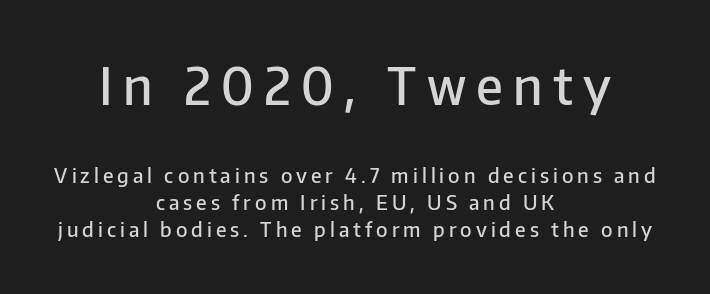
Q: Is the text bold? A: Semi-bold.
Q: Is the text italic (slanted)? A: No, it is upright.
Q: Is the typeface a serif or a sans-serif typeface? A: Sans-serif.
Q: Is the text underlined? A: No.
Q: How is the paragraph aligned? A: Centered.
Q: Is the spacing between letters normal or unusually wide? A: Unusually wide.
Q: Is the spacing between lines tight, normal or loose? A: Normal.
Q: Which block of text is set in a larger size, the first (top) or the second (bottom)? A: The first (top) one.
Q: Width (condensed, normal, or wide)? A: Normal.
Q: Stroke contrast? A: Low.
Q: x-height? A: Medium.
Q: Monospaced? A: No.
